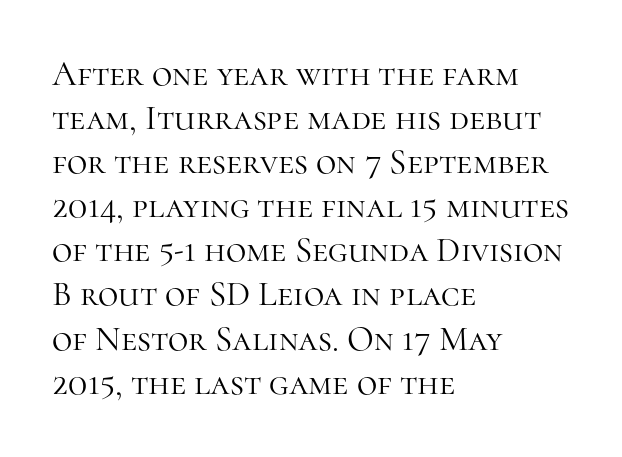
The image shows 35 px light serif type, upright; set left-aligned, normal line spacing (1.26x), normal letter spacing, not underlined; high stroke contrast and a medium x-height.
